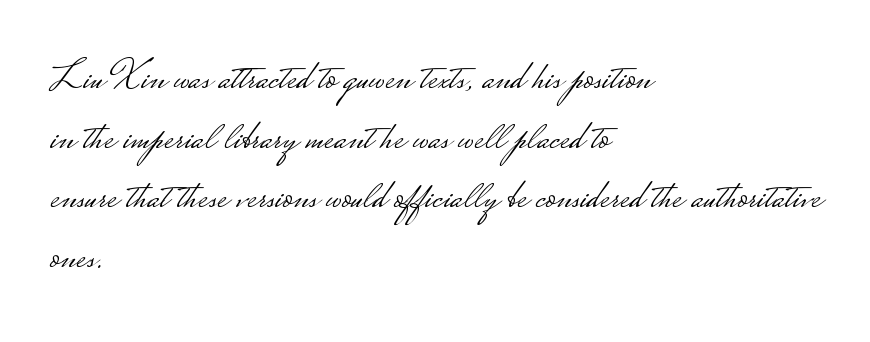
Q: Is the text bold? A: No.
Q: Is the text italic (slanted)? A: Yes.
Q: Is the typeface a serif or a sans-serif typeface? A: Sans-serif.
Q: Is the text underlined? A: No.
Q: How is the paragraph aligned? A: Left-aligned.
Q: Is the spacing between letters normal or unusually wide? A: Normal.
Q: Is the spacing between lines tight, normal or loose? A: Normal.
Q: Width (condensed, normal, or wide)? A: Wide.
Q: Stroke contrast? A: Low.
Q: Monospaced? A: No.
